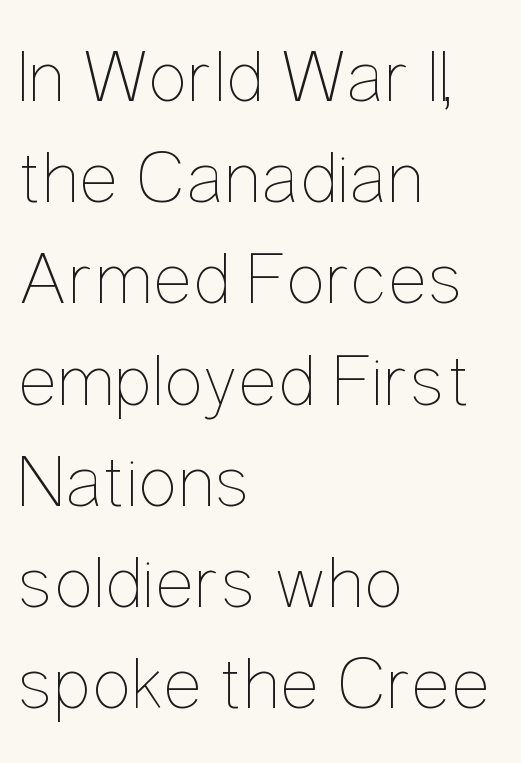
Underlining? Definitely not there. These lines are rendered in a variable-pitch font. Each new line begins a customary step beneath the previous one. The letters sit at their default tracking, neither squeezed nor spread.
